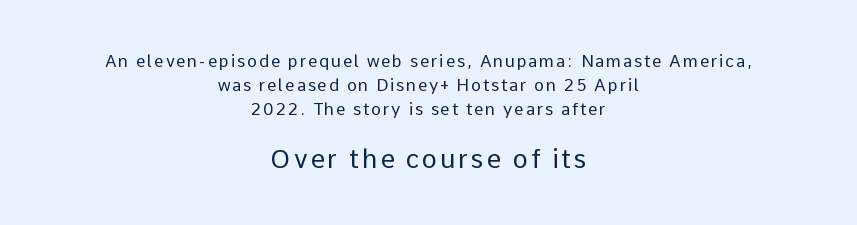
The image shows 26 px text type, upright; set centered, normal line spacing (1.41x), not underlined; the second (bottom) block is 1.53x larger.
